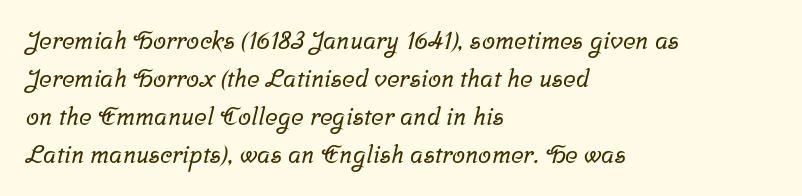
The image shows 24 px text type; set left-aligned, normal line spacing (1.59x), normal letter spacing, not underlined.
